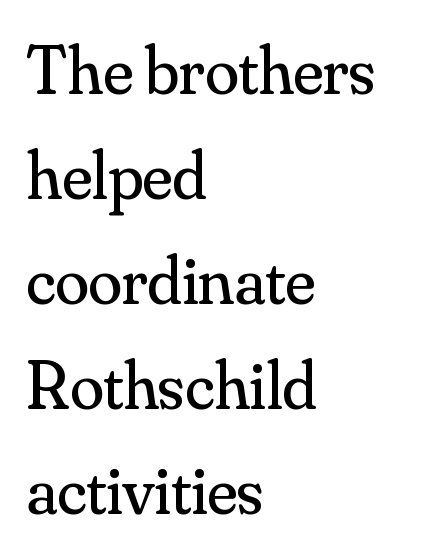
Rows of type keep a routine distance in the vertical direction. The baseline area is clear. Counters stay open thanks to moderate or lighter strokes. The face used here is proportionally spaced, like ordinary book or web type. The type family on display is of the serif kind.
